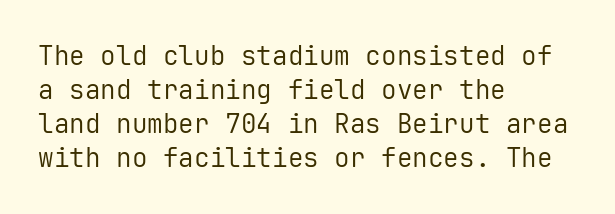
Q: Is the text bold? A: No.
Q: Is the text italic (slanted)? A: No, it is upright.
Q: Is the text underlined? A: No.
Q: How is the paragraph aligned? A: Left-aligned.
Q: Is the spacing between letters normal or unusually wide? A: Normal.
Q: Is the spacing between lines tight, normal or loose? A: Normal.
